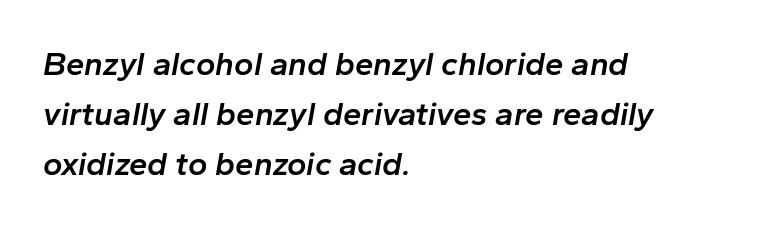
{"italic": "yes", "lean": "right", "slant_degrees": 10, "bold": "semi", "weight": "semibold", "width": "normal", "stroke_contrast": "low", "x_height": "medium", "monospaced": "no", "underline": "no", "align": "left", "line_spacing": "normal", "line_spacing_ratio": 1.51, "letter_spacing": "normal", "letter_spacing_em": 0.0, "glyph_px": 33}
